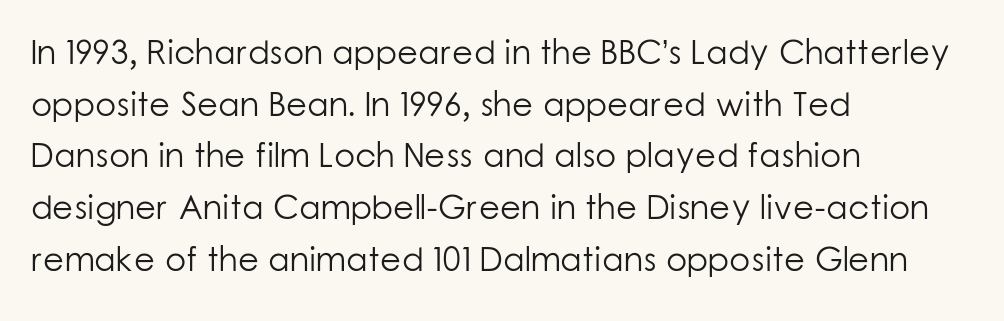
The image shows 34 px light sans-serif type, upright; set left-aligned, normal line spacing (1.52x), normal letter spacing, not underlined; low stroke contrast and a medium x-height.
